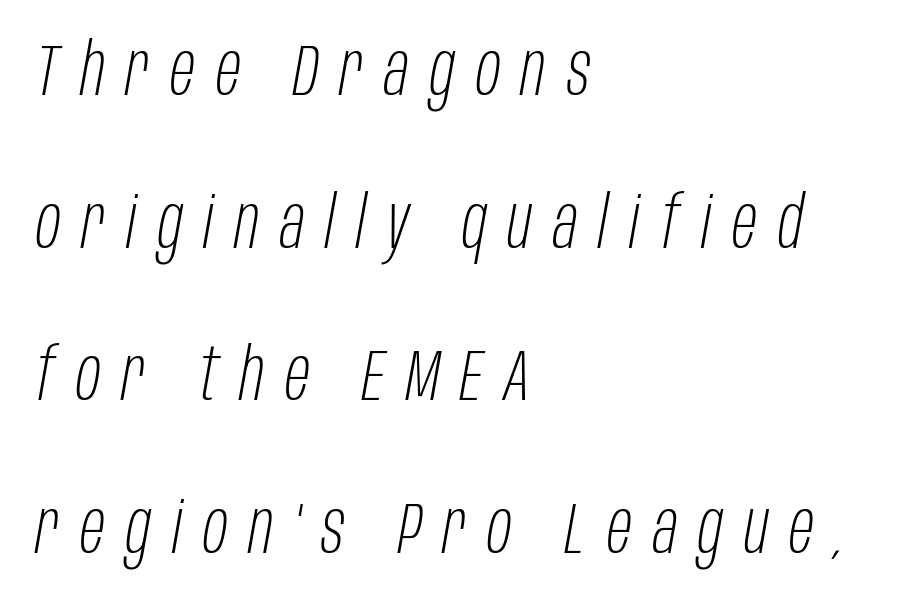
Q: Is the text bold? A: No.
Q: Is the text italic (slanted)? A: Yes, it leans right by about 10 degrees.
Q: Is the text underlined? A: No.
Q: How is the paragraph aligned? A: Left-aligned.
Q: Is the spacing between letters normal or unusually wide? A: Unusually wide.
Q: Is the spacing between lines tight, normal or loose? A: Loose.
Q: Width (condensed, normal, or wide)? A: Condensed.
Q: Stroke contrast? A: Low.
Q: x-height? A: Large.
Q: Monospaced? A: No.
